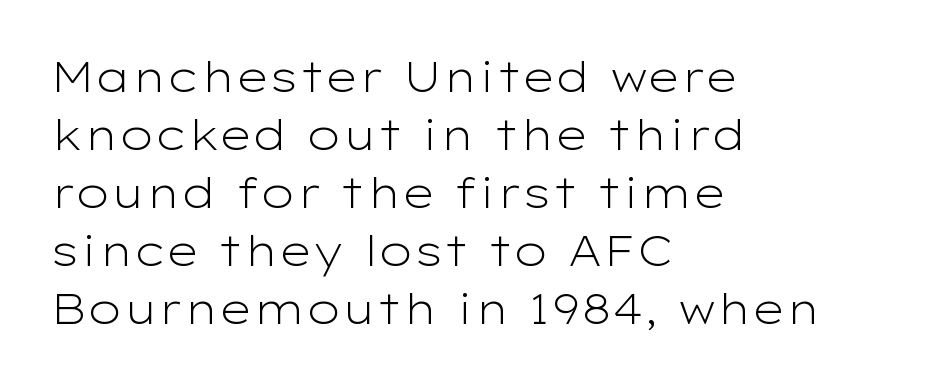
Each new line begins a customary step beneath the previous one. This rendering employs a face without finishing strokes, i.e., a sans-serif. Any mark beneath the type? The region is blank. The rendering anchors every line to the left-hand side. You could not count columns in this text — the font is proportionally spaced. The weight tops out at a normal text grade.
